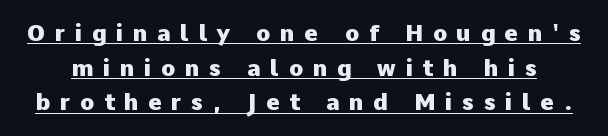
{"italic": "no", "bold": "yes", "underline": "yes", "line_spacing": "normal", "line_spacing_ratio": 1.51, "letter_spacing": "wide", "letter_spacing_em": 0.42, "glyph_px": 23}
